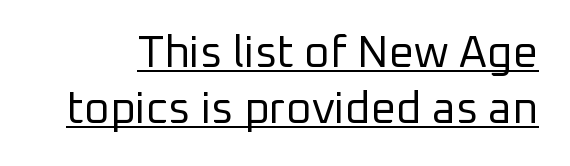
{"serif": "no", "italic": "no", "bold": "no", "weight": "regular", "width": "normal", "stroke_contrast": "low", "x_height": "medium", "monospaced": "no", "underline": "yes", "line_spacing": "normal", "line_spacing_ratio": 1.28, "letter_spacing": "normal", "letter_spacing_em": 0.0, "glyph_px": 44}
